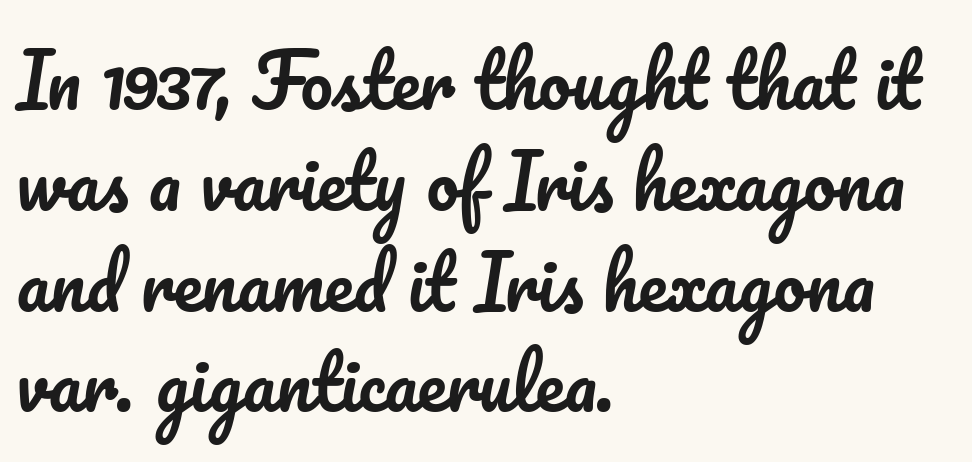
Q: Is the text italic (slanted)? A: Yes.
Q: Is the text underlined? A: No.
Q: How is the paragraph aligned? A: Left-aligned.
Q: Is the spacing between letters normal or unusually wide? A: Normal.
Q: Is the spacing between lines tight, normal or loose? A: Normal.
Q: Width (condensed, normal, or wide)? A: Normal.
Q: Stroke contrast? A: Low.
Q: x-height? A: Small.
Q: Monospaced? A: No.
